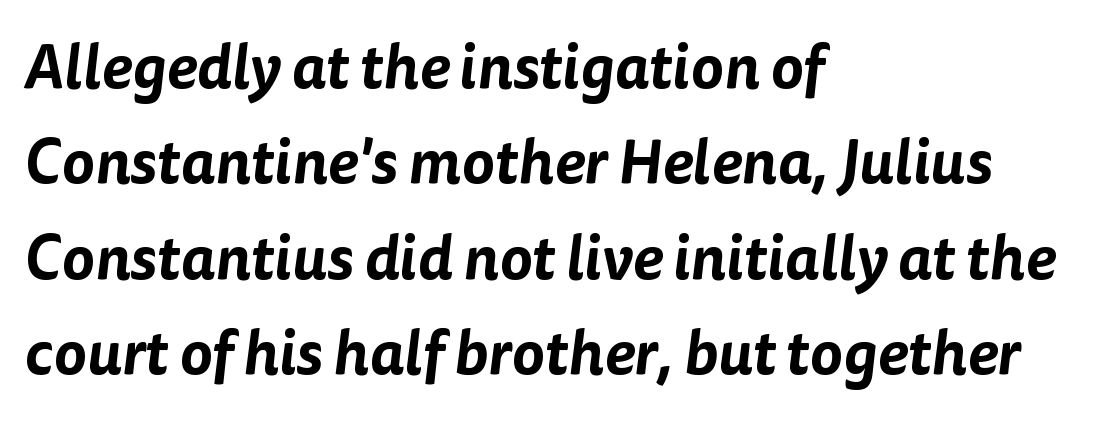
Q: Is the typeface a serif or a sans-serif typeface? A: Sans-serif.
Q: Is the text underlined? A: No.
Q: How is the paragraph aligned? A: Left-aligned.
Q: Is the spacing between letters normal or unusually wide? A: Normal.
Q: Is the spacing between lines tight, normal or loose? A: Normal.
Q: Width (condensed, normal, or wide)? A: Normal.
Q: Stroke contrast? A: Low.
Q: x-height? A: Medium.
Q: Monospaced? A: No.
